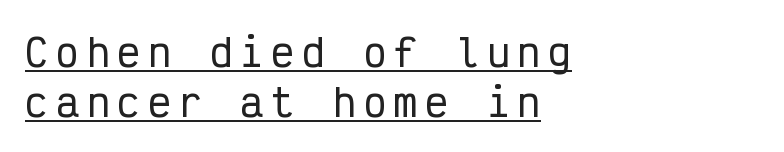
Q: Is the text italic (slanted)? A: No, it is upright.
Q: Is the typeface a serif or a sans-serif typeface? A: Sans-serif.
Q: Is the text underlined? A: Yes.
Q: How is the paragraph aligned? A: Left-aligned.
Q: Is the spacing between letters normal or unusually wide? A: Unusually wide.
Q: Is the spacing between lines tight, normal or loose? A: Normal.
Q: Width (condensed, normal, or wide)? A: Condensed.
Q: Stroke contrast? A: Low.
Q: x-height? A: Medium.
Q: Monospaced? A: Yes.
